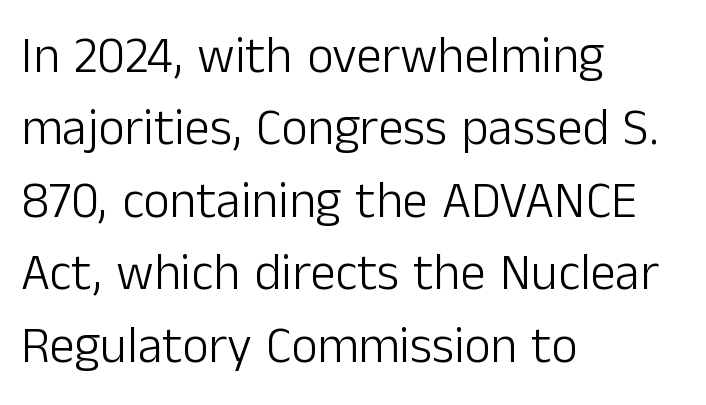
Does the leading feel generous? No, just average. The characters display no serif detailing; their extremities are plain. Do the letters lean? They stand straight. Type without underlining. Inter-character spacing is left at the font's built-in metrics.
